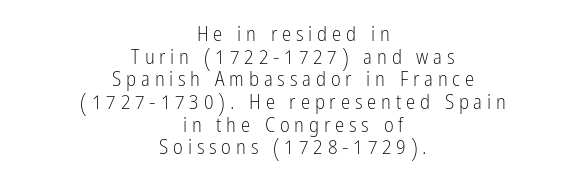
The characters are drawn with everyday or finer stroke widths. Teacher's note: observe the equal gaps on both sides — that is centered alignment. Tall strokes in this sample are plumb rather than angled. Whoever set this chose condensed vertical rhythm over breathing room. This rendering features lettering with no underline.
